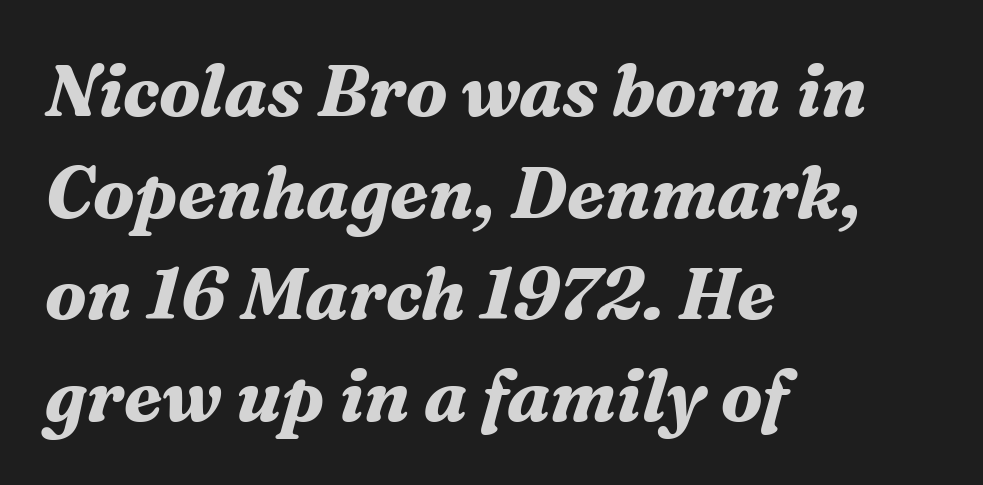
The image shows 72 px bold serif type, italic (leaning right); set left-aligned, normal line spacing (1.41x), normal letter spacing, not underlined; medium stroke contrast and a medium x-height.
